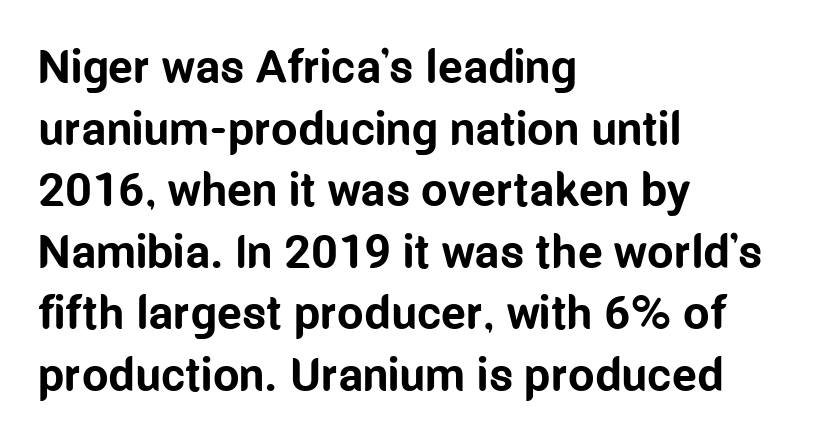
The image shows 47 px bold, condensed sans-serif type, upright; set left-aligned, normal line spacing (1.31x), normal letter spacing, not underlined; low stroke contrast and a medium x-height.
